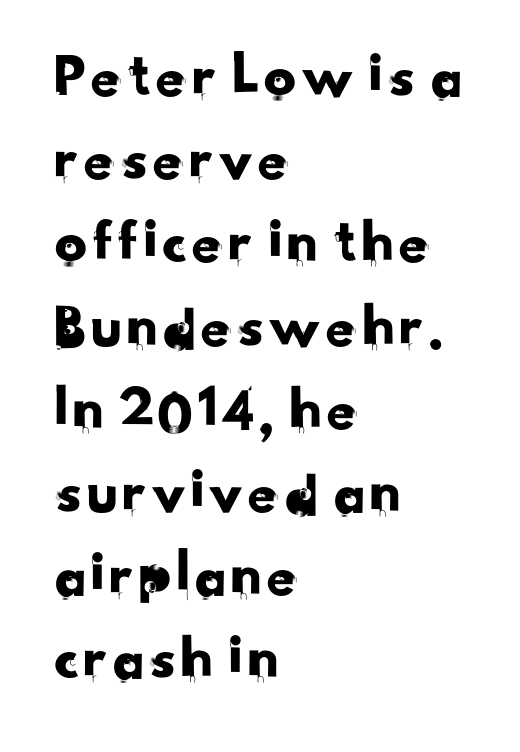
Q: Is the typeface a serif or a sans-serif typeface? A: Sans-serif.
Q: Is the text underlined? A: No.
Q: How is the paragraph aligned? A: Left-aligned.
Q: Is the spacing between letters normal or unusually wide? A: Normal.
Q: Is the spacing between lines tight, normal or loose? A: Normal.
Q: Width (condensed, normal, or wide)? A: Normal.
Q: Stroke contrast? A: Low.
Q: x-height? A: Small.
Q: Monospaced? A: No.
